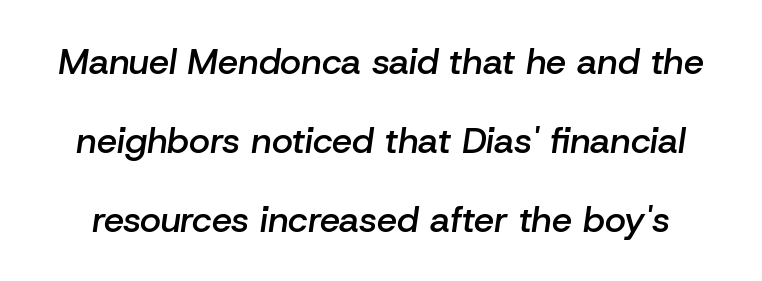
Q: Is the text bold? A: Semi-bold.
Q: Is the text italic (slanted)? A: Yes, it leans right by about 8 degrees.
Q: Is the text underlined? A: No.
Q: Is the spacing between letters normal or unusually wide? A: Normal.
Q: Is the spacing between lines tight, normal or loose? A: Loose.
Q: Width (condensed, normal, or wide)? A: Normal.
Q: Stroke contrast? A: Low.
Q: x-height? A: Medium.
Q: Monospaced? A: No.
